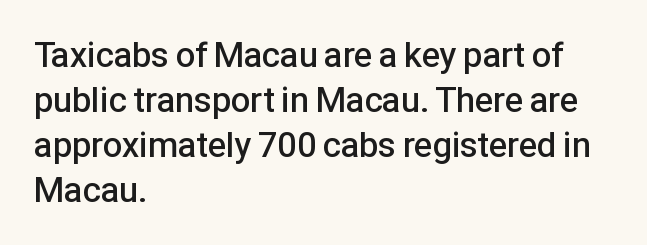
Typesetter's note: demi weight, one step under bold. This rendering features lettering with no underline. This sample keeps an unexceptional amount of space between lines. Note the varied advance widths — an 'i' is clearly narrower than an 'm'. A classic flush-left, rag-right setting is used for this passage. The typography opts for an upright posture over an oblique one.
